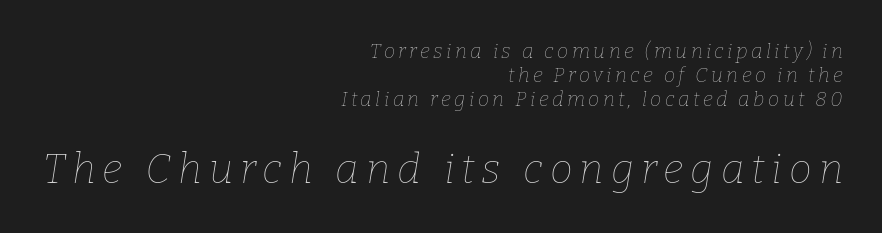
The rendering enlarges the type as you move from the upper chunk to the lower. Each line ends at the same right margin while the left side varies. It's the slanting kind of type. Weight: in the light-to-regular range. Plain, unruled lines of type. A typesetter would call this proportional, since set widths differ per character.
